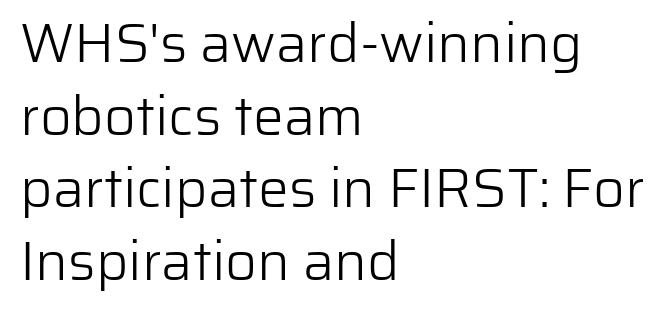
{"serif": "no", "italic": "no", "bold": "no", "weight": "light", "width": "normal", "stroke_contrast": "low", "x_height": "medium", "monospaced": "no", "underline": "no", "align": "left", "line_spacing": "normal", "line_spacing_ratio": 1.32, "letter_spacing": "normal", "letter_spacing_em": 0.0, "glyph_px": 55}
